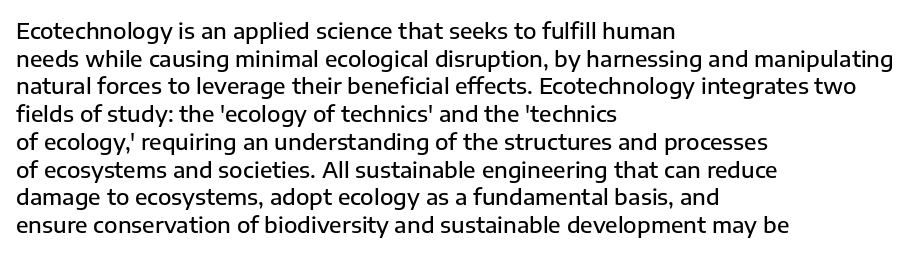
The image shows 22 px text type, upright; set left-aligned, normal line spacing (1.26x), normal letter spacing, not underlined.
